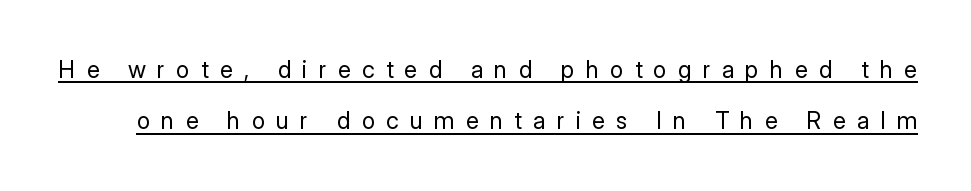
Q: Is the text bold? A: No.
Q: Is the text italic (slanted)? A: No, it is upright.
Q: Is the text underlined? A: Yes.
Q: Is the spacing between letters normal or unusually wide? A: Unusually wide.
Q: Is the spacing between lines tight, normal or loose? A: Loose.
